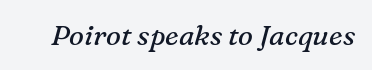
Is the stroke heavy? The answer is a plain regular-or-lighter. Proportional: the letters do not fall into vertical columns. Characters follow at the spacing the type designer built in. The glyphs are unaccompanied by any horizontal stroke below them.
